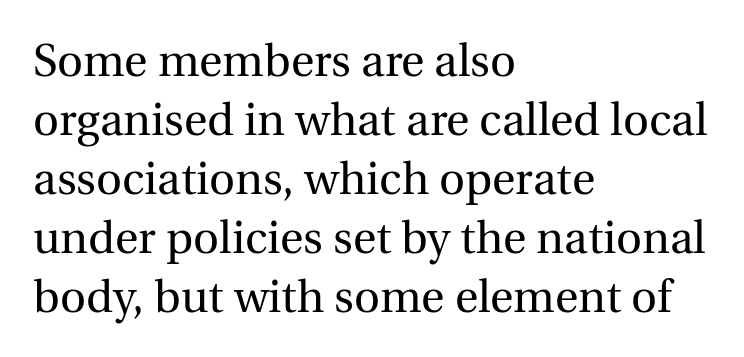
{"serif": "yes", "italic": "no", "bold": "no", "weight": "regular", "width": "normal", "x_height": "medium", "monospaced": "no", "underline": "no", "align": "left", "line_spacing": "normal", "line_spacing_ratio": 1.31, "letter_spacing": "normal", "letter_spacing_em": 0.0, "glyph_px": 45}
